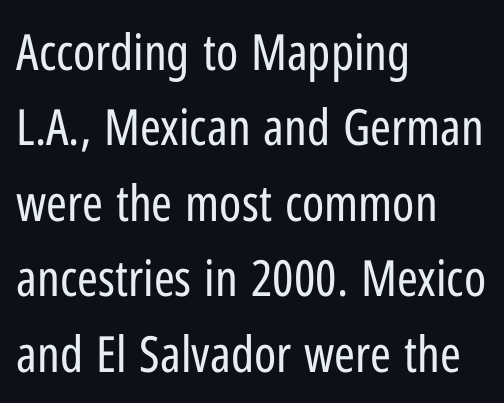
{"serif": "no", "italic": "no", "bold": "no", "weight": "regular", "width": "condensed", "stroke_contrast": "low", "x_height": "medium", "monospaced": "no", "underline": "no", "align": "left", "line_spacing": "normal", "line_spacing_ratio": 1.51, "letter_spacing": "normal", "letter_spacing_em": 0.0, "glyph_px": 50}
